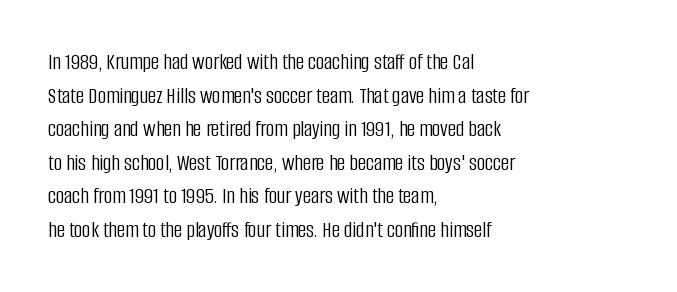
Q: Is the text bold? A: No.
Q: Is the text italic (slanted)? A: No, it is upright.
Q: Is the text underlined? A: No.
Q: How is the paragraph aligned? A: Left-aligned.
Q: Is the spacing between letters normal or unusually wide? A: Normal.
Q: Is the spacing between lines tight, normal or loose? A: Normal.
